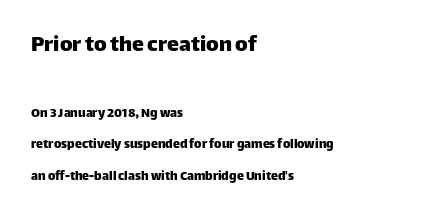
The initial chunk of copy outweighs the following chunk in type size. This rendering features lettering with no underline. Look at the tracking — it's just the regular setting, nothing added. One glance says open: line gaps are wider than usual. Rendered with straight, roman letterforms.
